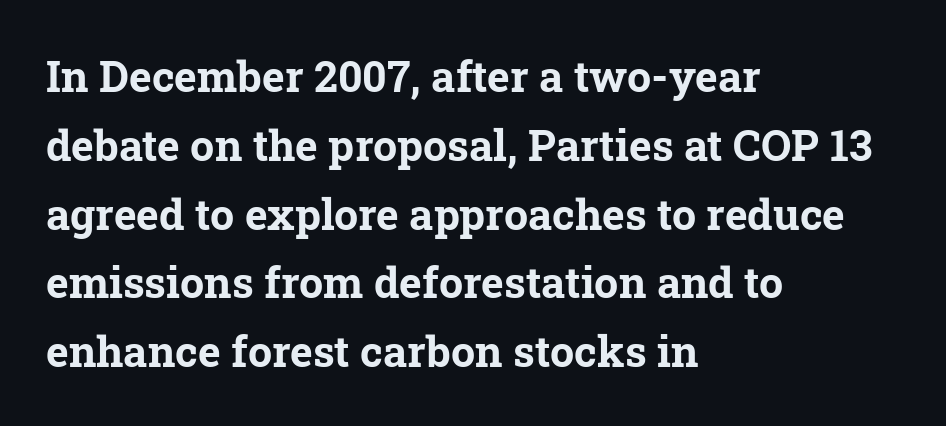
The image shows 43 px bold serif type; set left-aligned, normal line spacing (1.6x), normal letter spacing, not underlined; low stroke contrast and a medium x-height.
